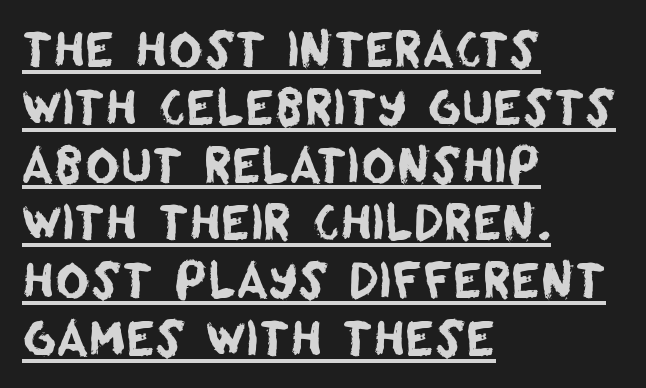
The image shows 47 px sans-serif type; set left-aligned, line spacing 1.23x, normal letter spacing, underlined; low stroke contrast and a large x-height.
